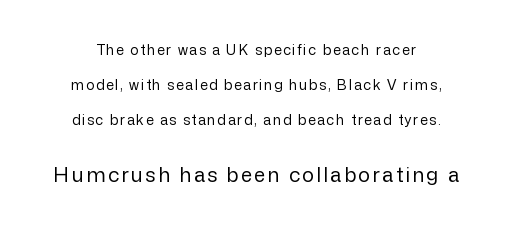
{"italic": "no", "bold": "no", "underline": "no", "line_spacing": "loose", "line_spacing_ratio": 2.5, "larger_block": "second", "size_ratio": 1.43, "glyph_px": 20}
